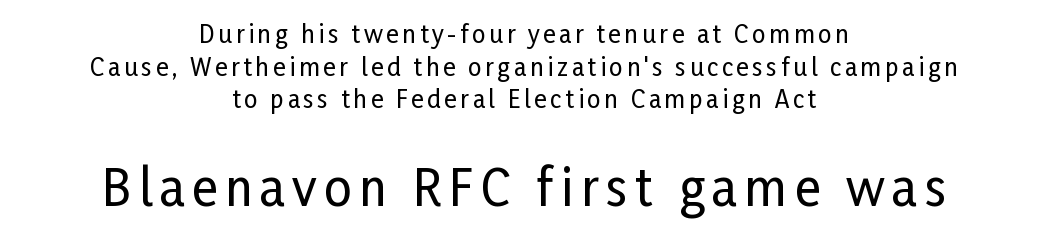
Leading: standard. Nope, no serifs anywhere on these letters. If you folded the block vertically in half, each line would mirror itself in length. Designer's note — italics off, roman on.
